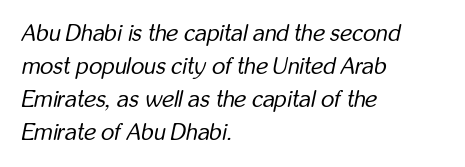
Q: Is the text bold? A: No.
Q: Is the text italic (slanted)? A: Yes, it leans right by about 12 degrees.
Q: Is the text underlined? A: No.
Q: How is the paragraph aligned? A: Left-aligned.
Q: Is the spacing between letters normal or unusually wide? A: Normal.
Q: Is the spacing between lines tight, normal or loose? A: Normal.
